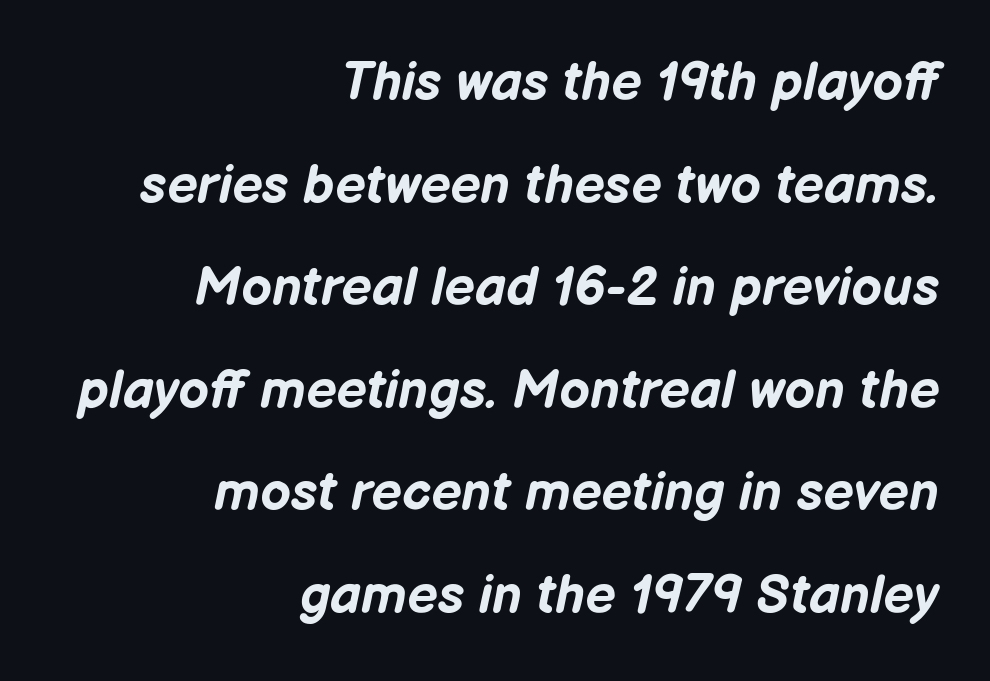
Q: Is the text bold? A: Yes.
Q: Is the text italic (slanted)? A: Yes, it leans right by about 12 degrees.
Q: Is the text underlined? A: No.
Q: How is the paragraph aligned? A: Right-aligned.
Q: Is the spacing between letters normal or unusually wide? A: Normal.
Q: Is the spacing between lines tight, normal or loose? A: Loose.
Q: Width (condensed, normal, or wide)? A: Normal.
Q: Stroke contrast? A: Low.
Q: x-height? A: Medium.
Q: Monospaced? A: No.
